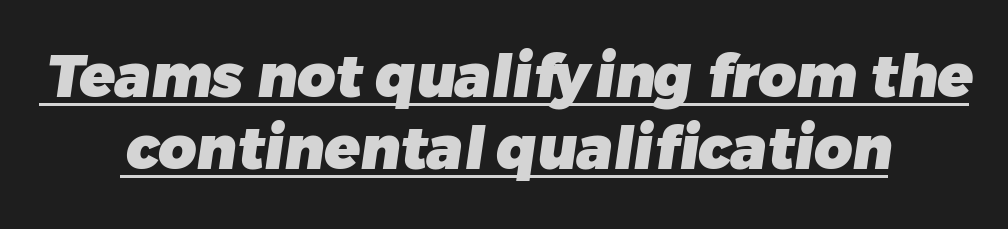
Layout note: lines centered. These lines keep a tight, regular rhythm from letter to letter. Heft: maximum for text — a bold. Each letter's strokes conclude bluntly, with no projecting serifs.
